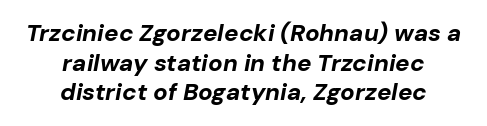
{"italic": "yes", "lean": "right", "slant_degrees": 10, "bold": "yes", "underline": "no", "align": "center", "line_spacing_ratio": 1.23, "letter_spacing": "normal", "letter_spacing_em": 0.0, "glyph_px": 24}
